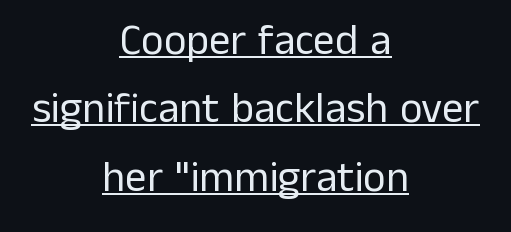
The image shows 43 px regular-weight sans-serif type, upright; set centered, normal line spacing (1.59x), normal letter spacing, underlined; low stroke contrast and a medium x-height.
